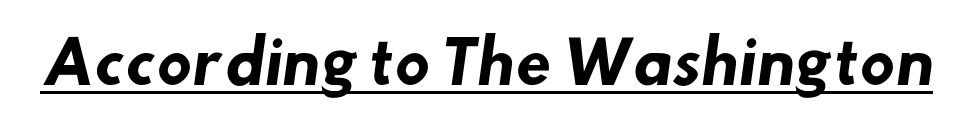
Q: Is the text bold? A: Yes.
Q: Is the typeface a serif or a sans-serif typeface? A: Sans-serif.
Q: Is the text underlined? A: Yes.
Q: Is the spacing between letters normal or unusually wide? A: Normal.
Q: Width (condensed, normal, or wide)? A: Normal.
Q: Stroke contrast? A: Low.
Q: x-height? A: Small.
Q: Monospaced? A: No.
